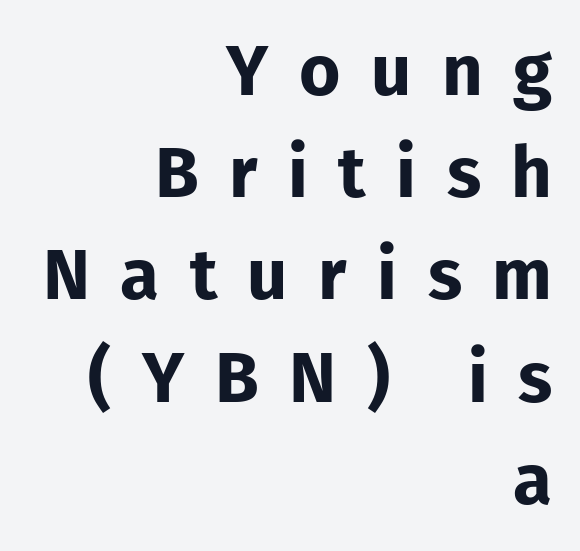
{"serif": "no", "italic": "no", "bold": "yes", "weight": "bold", "width": "normal", "stroke_contrast": "low", "x_height": "medium", "monospaced": "no", "underline": "no", "align": "right", "line_spacing": "normal", "line_spacing_ratio": 1.44, "letter_spacing": "wide", "letter_spacing_em": 0.43, "glyph_px": 71}
